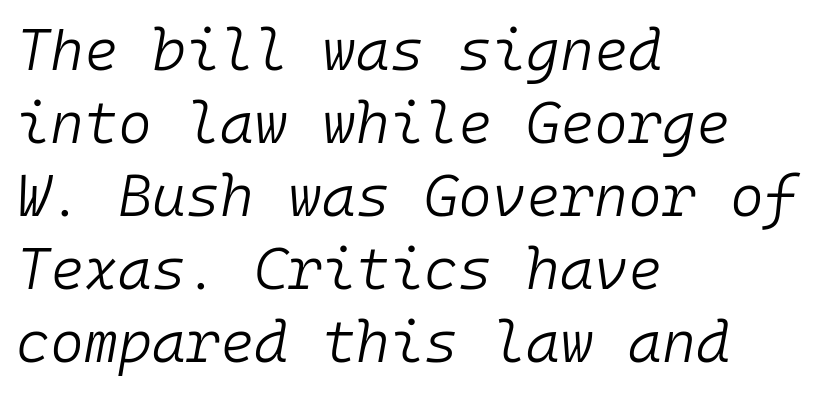
Q: Is the text bold? A: No.
Q: Is the text italic (slanted)? A: Yes, it leans right by about 10 degrees.
Q: Is the text underlined? A: No.
Q: How is the paragraph aligned? A: Left-aligned.
Q: Is the spacing between letters normal or unusually wide? A: Normal.
Q: Is the spacing between lines tight, normal or loose? A: Normal.
Q: Width (condensed, normal, or wide)? A: Normal.
Q: Stroke contrast? A: Low.
Q: x-height? A: Medium.
Q: Monospaced? A: Yes.
